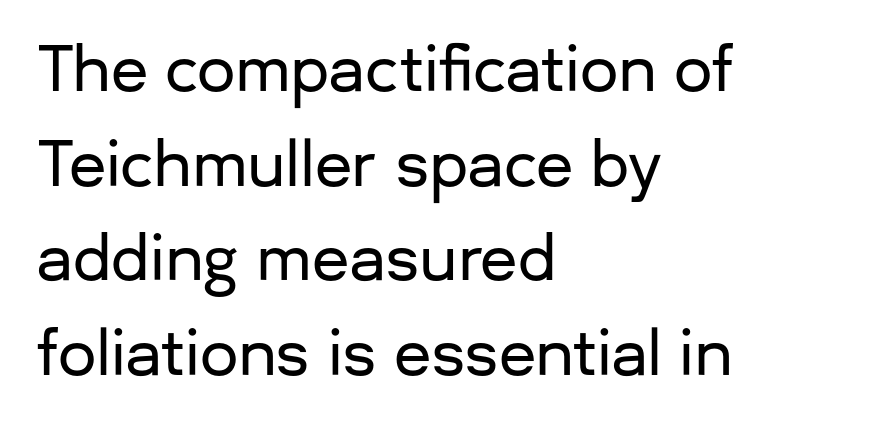
The image shows 61 px sans-serif type, upright; set left-aligned, normal line spacing (1.55x), normal letter spacing, not underlined; low stroke contrast and a medium x-height.
